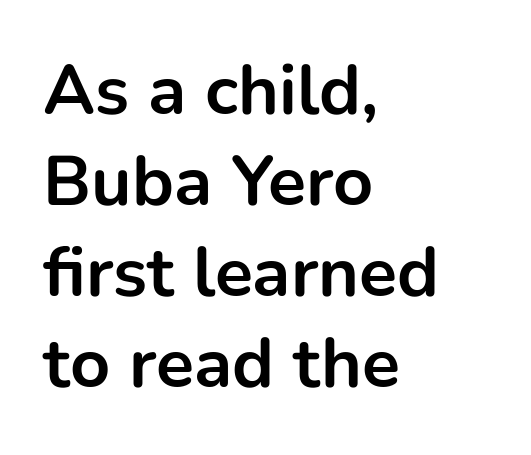
Note the varied advance widths — an 'i' is clearly narrower than an 'm'. I'd describe the lettering as bold — thick and assertive. A bare baseline throughout the passage. Ordinary non-slanted type is in use.
